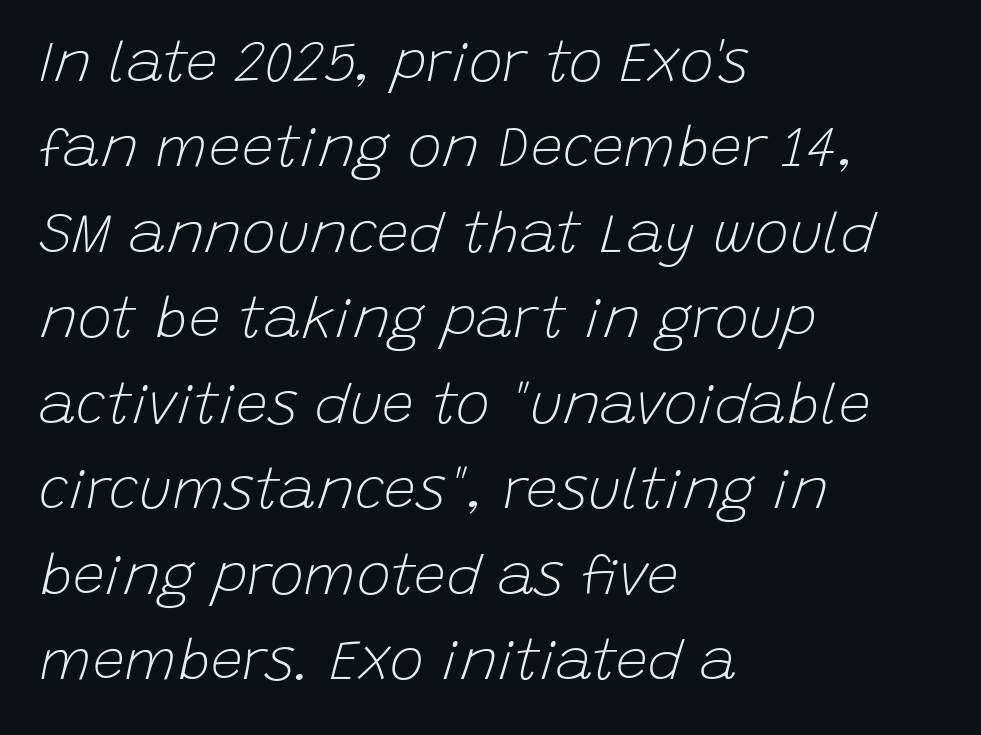
Q: Is the text bold? A: No.
Q: Is the text italic (slanted)? A: Yes, it leans right by about 15 degrees.
Q: Is the text underlined? A: No.
Q: How is the paragraph aligned? A: Left-aligned.
Q: Is the spacing between letters normal or unusually wide? A: Normal.
Q: Is the spacing between lines tight, normal or loose? A: Normal.
Q: Width (condensed, normal, or wide)? A: Normal.
Q: Stroke contrast? A: Low.
Q: x-height? A: Large.
Q: Monospaced? A: No.
